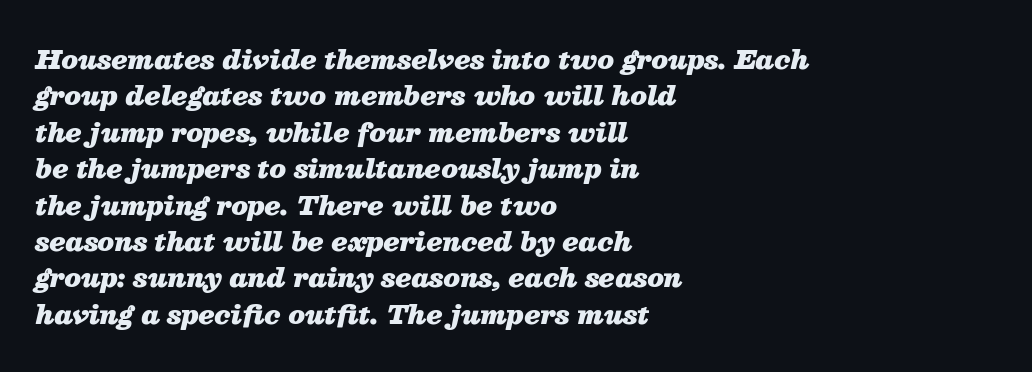
{"italic": "yes", "lean": "right", "slant_degrees": 13, "bold": "yes", "underline": "no", "align": "left", "line_spacing": "normal", "line_spacing_ratio": 1.4, "letter_spacing": "normal", "letter_spacing_em": 0.0, "glyph_px": 26}
